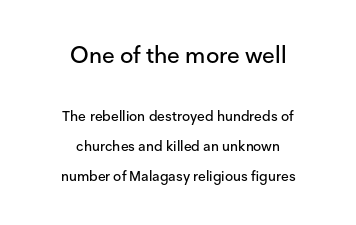
The image shows 23 px text type, upright; set centered, loose line spacing (2.14x), normal letter spacing, not underlined; the first (top) block is 1.64x larger.
